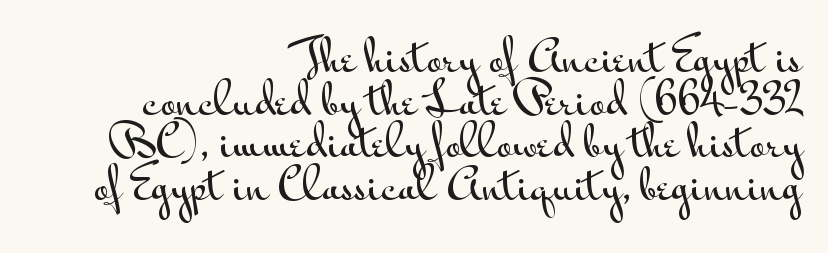
The image shows 43 px wide sans-serif type; set right-aligned, tight line spacing (0.99x), normal letter spacing, not underlined; medium stroke contrast and a small x-height.
